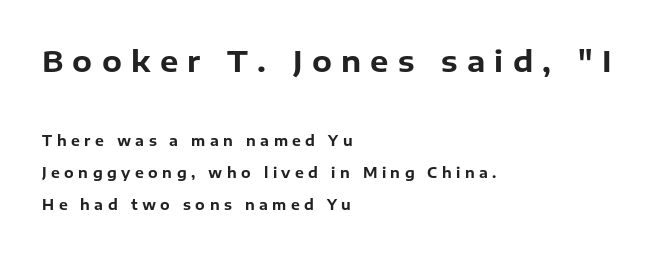
Is this a fixed-width face? No — the glyphs have proportional, varying widths. Weight check: bold — yes, fully. Tall strokes in this sample are plumb rather than angled. Check under the words: just untouched page. The characters display no serif detailing; their extremities are plain.
